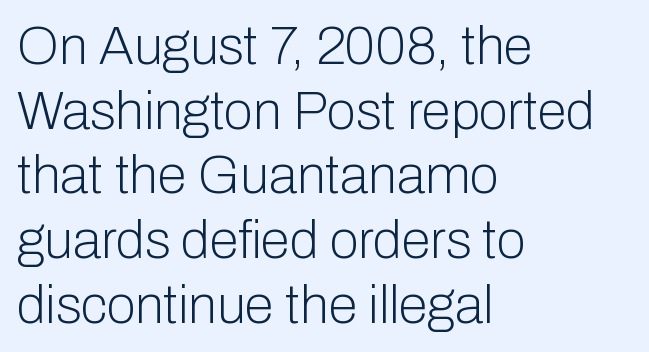
The image shows 53 px light sans-serif type, upright; set left-aligned, line spacing 1.22x, normal letter spacing, not underlined; low stroke contrast and a medium x-height.
